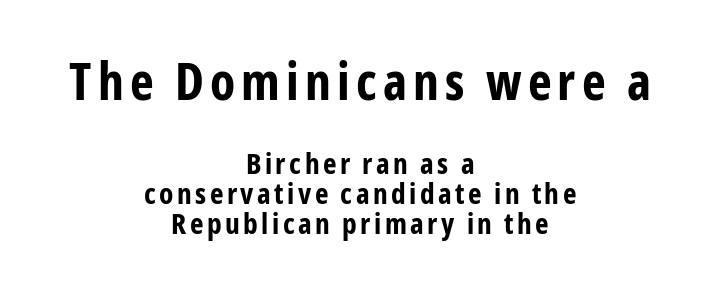
Font category for this specimen: sans-serif. Every row of glyphs is offset so its center matches the block's center. If you squint, the top block still reads clearly — it's the larger of the two. The letters are bold, with thick, heavy strokes. Check the space under the baseline: it is left empty. Each letter keeps its own natural width here, so spacing adapts to shape.
